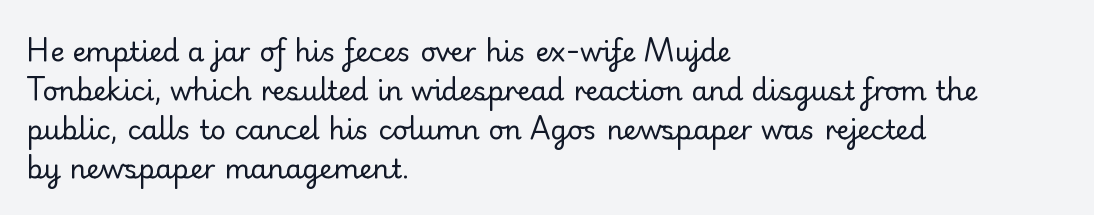
Nothing heavy about these letters — not bold at all. The block of text has a typical density, with ordinary space between rows. Posture: straight, roman, zero tilt. Quick note: underline off. The letterforms sit shoulder to shoulder at normal distance.
